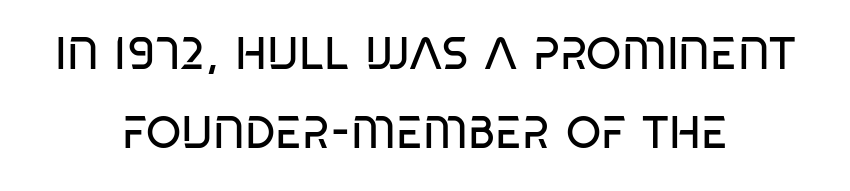
The image shows 45 px regular-weight, condensed sans-serif type; set centered, line spacing 1.76x, normal letter spacing, not underlined; low stroke contrast and a large x-height.
